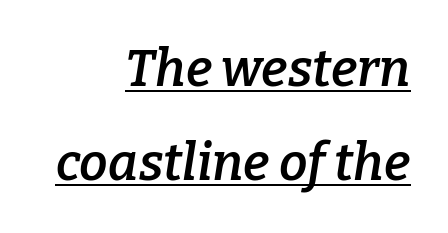
The type family on display is of the serif kind. A typesetter would call this zero additional tracking. Notice how the passage keeps a crisp vertical edge on the right only. Typesetter's note: demi weight, one step under bold. In designer terms, the underline attribute is active on this setting. Is this a fixed-width face? No — the glyphs have proportional, varying widths.
